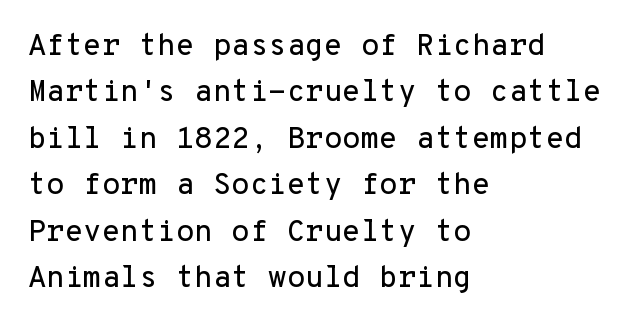
Is the letter spacing exaggerated? No — it looks like the ordinary default. Designer's note — italics off, roman on. Each letter's strokes conclude bluntly, with no projecting serifs. The rows are spaced the way most documents space them. Looks like terminal output: every glyph gets an equal slot. Words float on clear page, feet unadorned.
